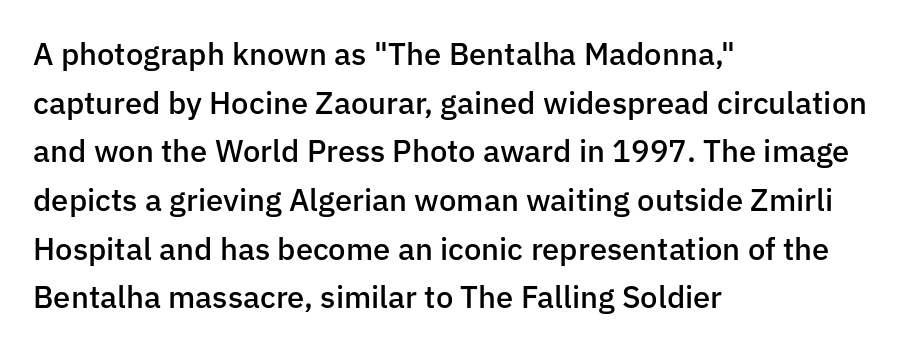
{"serif": "no", "italic": "no", "bold": "semi", "weight": "semibold", "width": "normal", "stroke_contrast": "low", "x_height": "medium", "monospaced": "no", "underline": "no", "align": "left", "line_spacing": "normal", "line_spacing_ratio": 1.57, "letter_spacing": "normal", "letter_spacing_em": 0.0, "glyph_px": 31}
